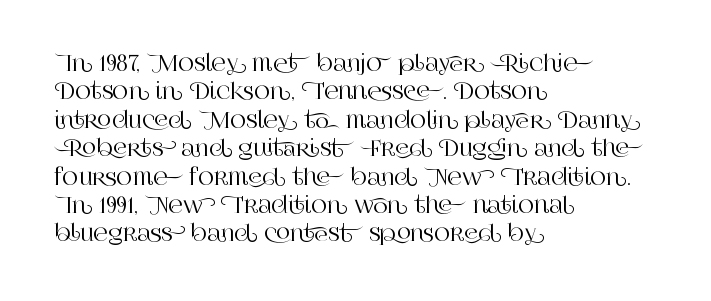
Does extra space separate the letters? No, they use regular spacing. Rows of type keep a routine distance in the vertical direction. Descender tails drop into unmarked territory. No italicization has been applied; the sample stays upright.
